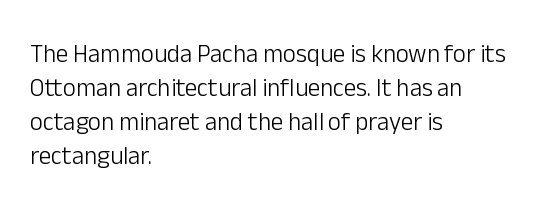
The image shows 25 px text type, upright; set left-aligned, normal line spacing (1.36x), normal letter spacing, not underlined.
